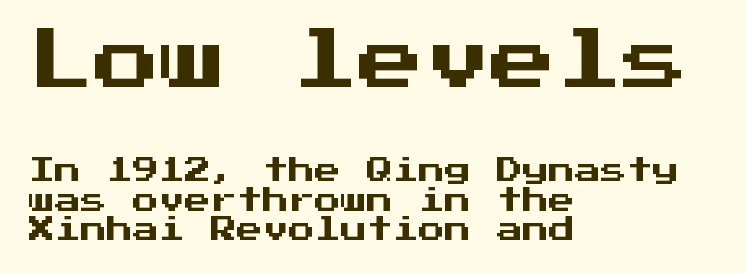
{"serif": "no", "italic": "no", "width": "normal", "stroke_contrast": "medium", "x_height": "medium", "monospaced": "yes", "underline": "no", "align": "left", "line_spacing": "tight", "line_spacing_ratio": 1.15, "letter_spacing": "normal", "letter_spacing_em": 0.0, "larger_block": "first", "size_ratio": 2.54, "glyph_px": 66}
